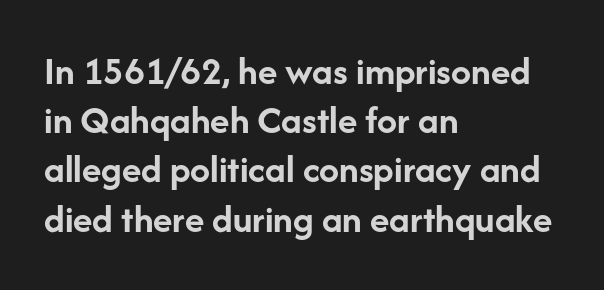
The image shows 40 px semibold sans-serif type, upright; set left-aligned, line spacing 1.23x, normal letter spacing, not underlined; low stroke contrast and a medium x-height.
